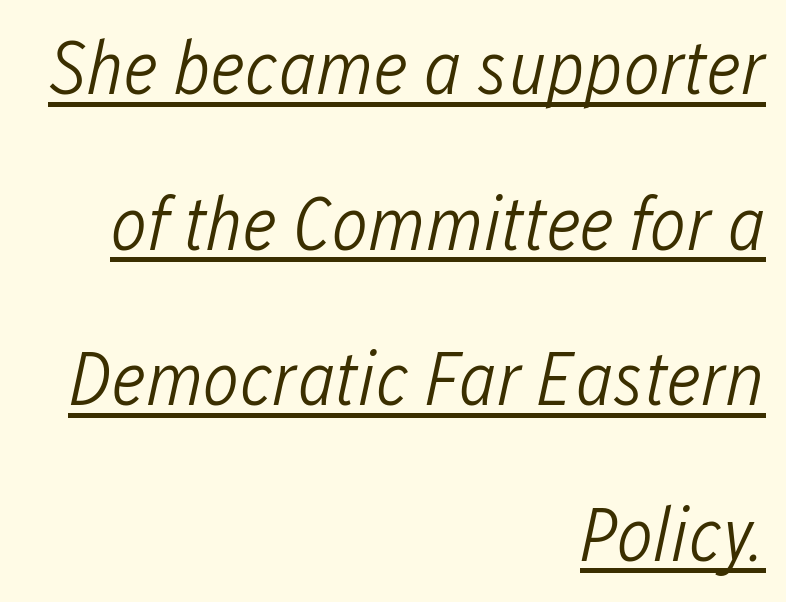
The image shows 77 px light, condensed type, italic (leaning right); set right-aligned, loose line spacing (2.02x), normal letter spacing, underlined; low stroke contrast and a medium x-height.
